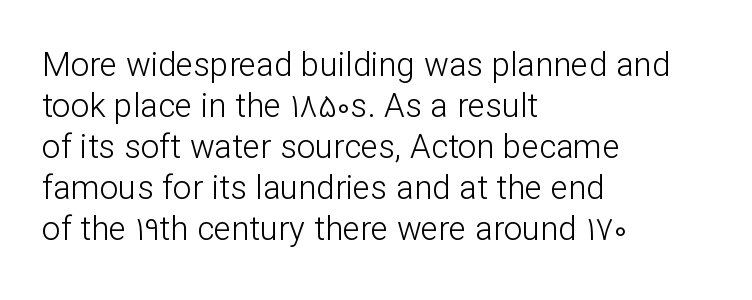
The image shows 33 px light sans-serif type, upright; set left-aligned, line spacing 1.24x, normal letter spacing, not underlined; low stroke contrast and a medium x-height.
